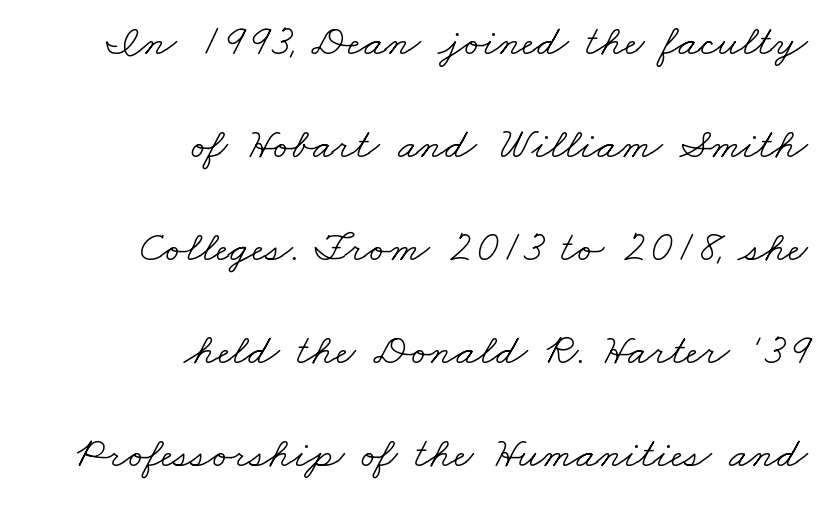
Honestly, the rows look like they've been pulled way apart. Each letter keeps its own natural width here, so spacing adapts to shape. Stroke mass is kept to a normal reading level or below. Underline: absent.
